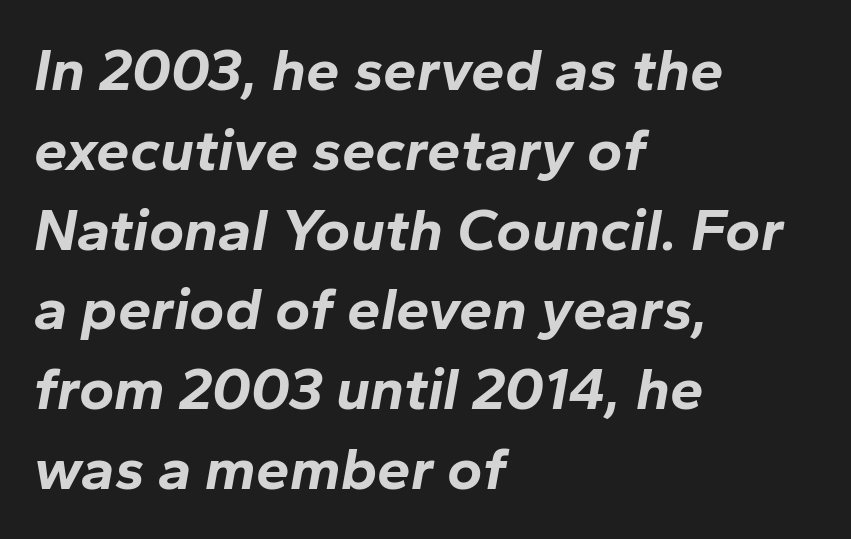
Reading down the column, the eye jumps a familiar distance to each next line. These lines carry a lot of weight — the face is fully bold. This rendering leaves character spacing at its baseline value. These lines stack with their left ends in a neat column.
